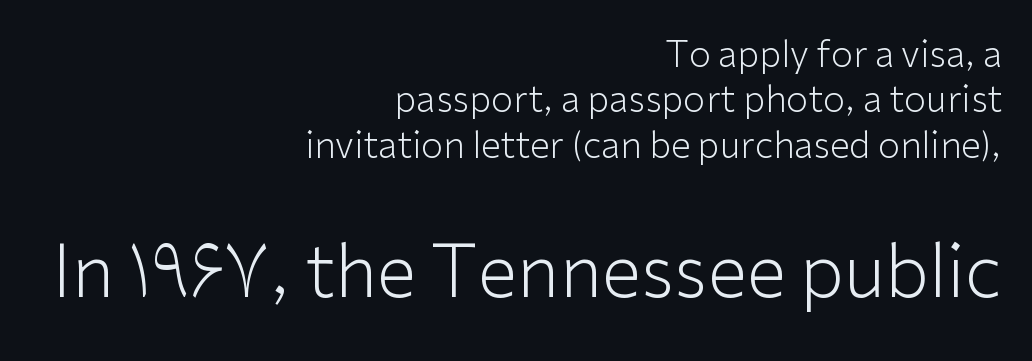
Q: Is the text bold? A: No.
Q: Is the text italic (slanted)? A: No, it is upright.
Q: Is the typeface a serif or a sans-serif typeface? A: Sans-serif.
Q: Is the text underlined? A: No.
Q: How is the paragraph aligned? A: Right-aligned.
Q: Is the spacing between letters normal or unusually wide? A: Normal.
Q: Is the spacing between lines tight, normal or loose? A: Normal.
Q: Which block of text is set in a larger size, the first (top) or the second (bottom)? A: The second (bottom) one.
Q: Width (condensed, normal, or wide)? A: Normal.
Q: Stroke contrast? A: Low.
Q: x-height? A: Medium.
Q: Monospaced? A: No.
